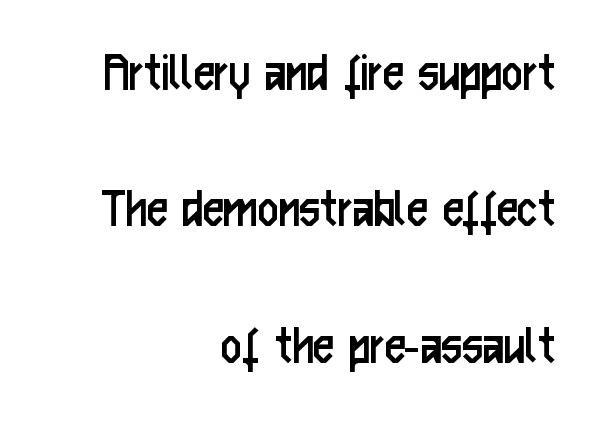
Q: Is the text bold? A: No.
Q: Is the text italic (slanted)? A: No, it is upright.
Q: Is the typeface a serif or a sans-serif typeface? A: Sans-serif.
Q: Is the text underlined? A: No.
Q: How is the paragraph aligned? A: Right-aligned.
Q: Is the spacing between letters normal or unusually wide? A: Normal.
Q: Is the spacing between lines tight, normal or loose? A: Loose.
Q: Width (condensed, normal, or wide)? A: Condensed.
Q: Stroke contrast? A: Low.
Q: x-height? A: Medium.
Q: Monospaced? A: No.
